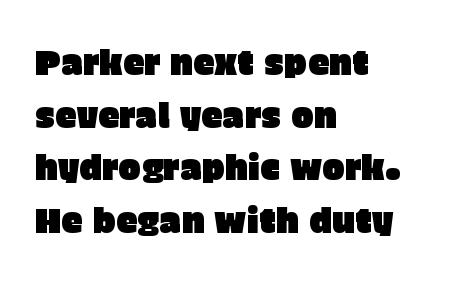
The image shows 34 px sans-serif type, upright; set left-aligned, normal line spacing (1.55x), normal letter spacing, not underlined; low stroke contrast and a large x-height.
